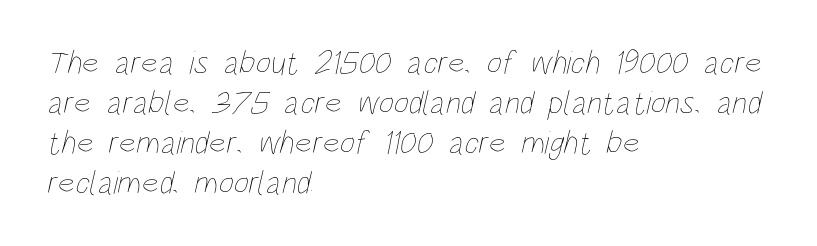
The image shows 33 px thin, condensed type; set left-aligned, line spacing 1.21x, normal letter spacing, not underlined; low stroke contrast and a large x-height.
